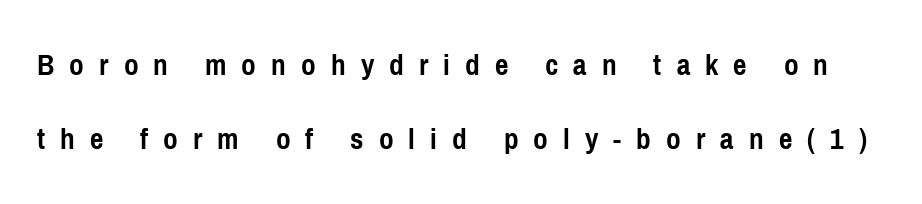
The image shows 32 px semibold, condensed sans-serif type, upright; set loose line spacing (2.31x), unusually wide letter spacing (+0.47 em), not underlined; low stroke contrast and a medium x-height.
